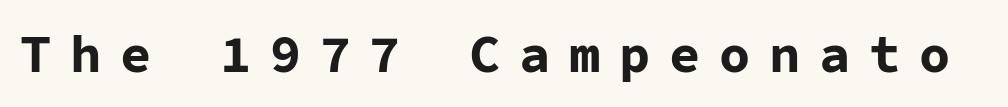
Q: Is the text bold? A: Yes.
Q: Is the text italic (slanted)? A: No, it is upright.
Q: Is the typeface a serif or a sans-serif typeface? A: Sans-serif.
Q: Is the text underlined? A: No.
Q: Is the spacing between letters normal or unusually wide? A: Unusually wide.
Q: Width (condensed, normal, or wide)? A: Normal.
Q: Stroke contrast? A: Low.
Q: x-height? A: Medium.
Q: Monospaced? A: Yes.
